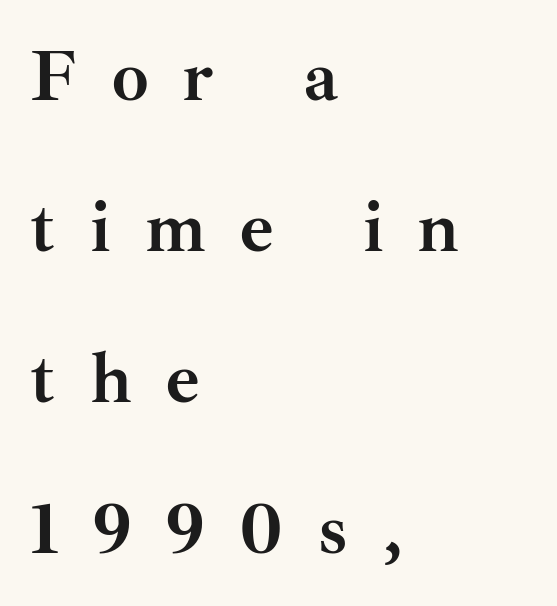
The image shows 73 px semibold serif type, upright; set left-aligned, loose line spacing (2.07x), unusually wide letter spacing (+0.47 em), not underlined; medium stroke contrast and a small x-height.
